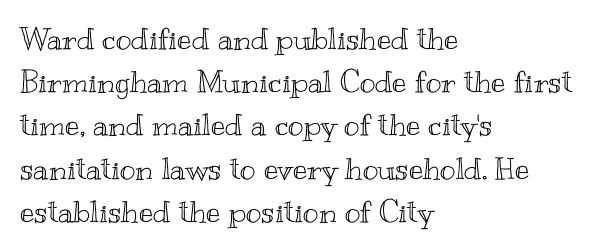
{"italic": "no", "width": "wide", "x_height": "small", "monospaced": "no", "underline": "no", "align": "left", "line_spacing": "normal", "line_spacing_ratio": 1.44, "letter_spacing": "normal", "letter_spacing_em": 0.0, "glyph_px": 30}
